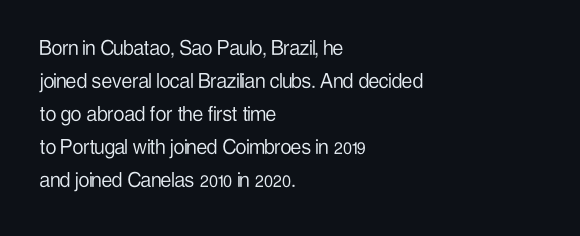
Horizontally, the lines are justified to the leading edge only. A roman cut, with each character standing at attention. The lines sit at an ordinary, default distance from one another. The font sits on the lighter half of the weight spectrum, regular included. Just letters on the line, the space beneath them empty. Standard letterfit; no display-style spreading of the glyphs.
